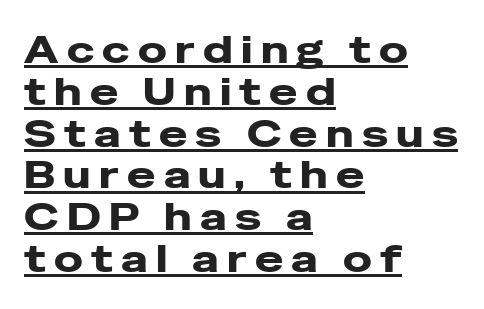
{"serif": "no", "italic": "no", "bold": "yes", "weight": "heavy", "width": "wide", "stroke_contrast": "low", "x_height": "medium", "monospaced": "no", "underline": "yes", "align": "left", "line_spacing": "tight", "line_spacing_ratio": 1.1, "letter_spacing": "wide", "letter_spacing_em": 0.22, "glyph_px": 38}
